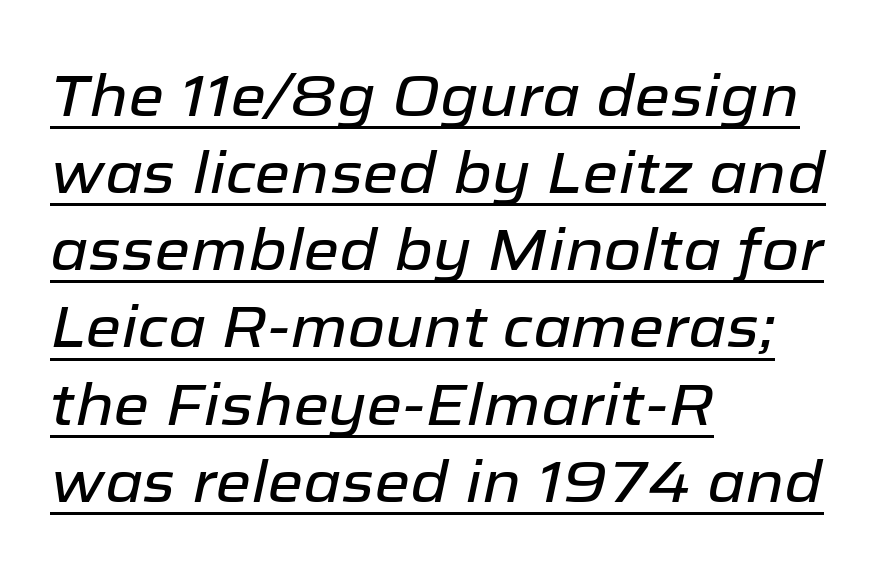
{"italic": "yes", "lean": "right", "slant_degrees": 12, "width": "normal", "stroke_contrast": "low", "x_height": "medium", "monospaced": "no", "underline": "yes", "align": "left", "line_spacing": "normal", "line_spacing_ratio": 1.33, "letter_spacing": "normal", "letter_spacing_em": 0.0, "glyph_px": 58}
